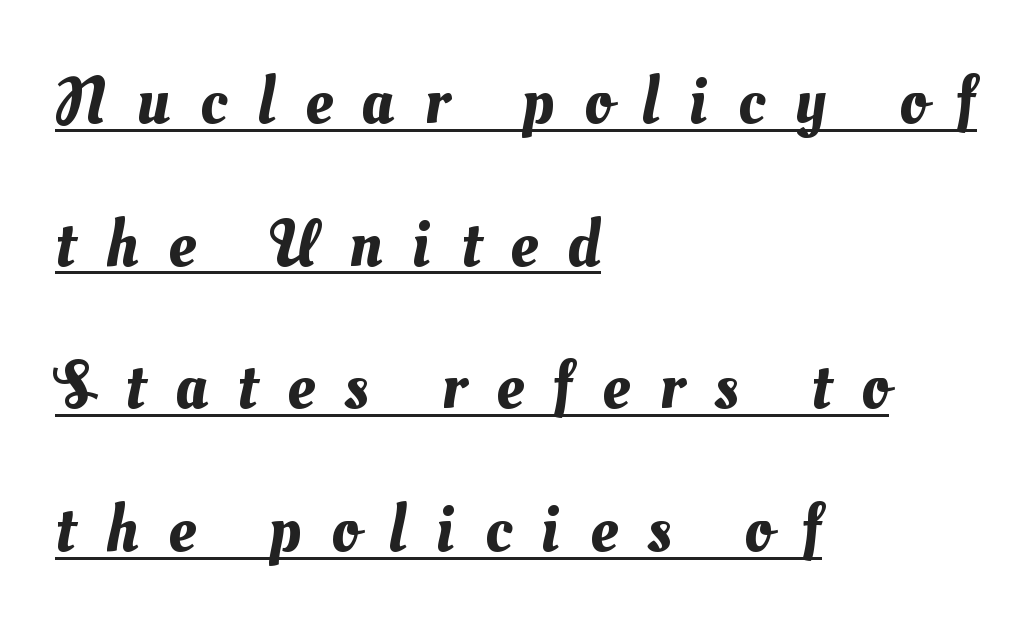
Q: Is the text underlined? A: Yes.
Q: How is the paragraph aligned? A: Left-aligned.
Q: Is the spacing between letters normal or unusually wide? A: Unusually wide.
Q: Is the spacing between lines tight, normal or loose? A: Loose.
Q: Width (condensed, normal, or wide)? A: Normal.
Q: Stroke contrast? A: Medium.
Q: x-height? A: Small.
Q: Monospaced? A: No.
